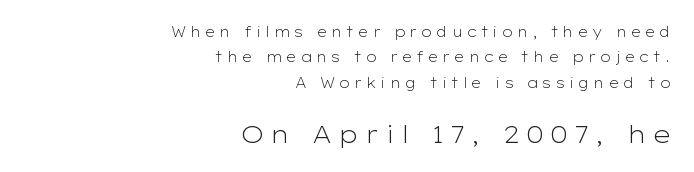
Q: Is the text bold? A: No.
Q: Is the text italic (slanted)? A: No, it is upright.
Q: Is the text underlined? A: No.
Q: How is the paragraph aligned? A: Right-aligned.
Q: Is the spacing between letters normal or unusually wide? A: Unusually wide.
Q: Which block of text is set in a larger size, the first (top) or the second (bottom)? A: The second (bottom) one.
